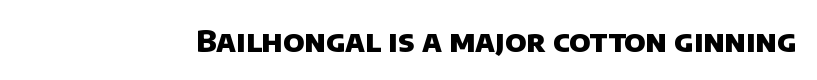
The image shows 30 px heavy sans-serif type; set normal letter spacing, not underlined; low stroke contrast and a large x-height.
